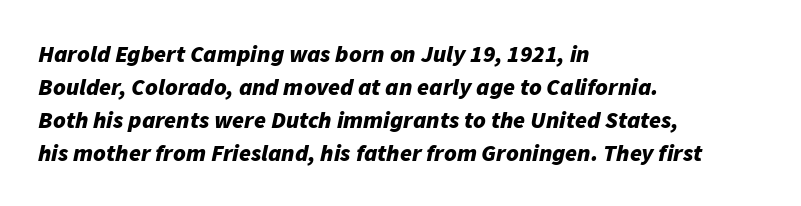
{"italic": "yes", "lean": "right", "slant_degrees": 11, "bold": "yes", "underline": "no", "align": "left", "line_spacing": "normal", "line_spacing_ratio": 1.37, "letter_spacing": "normal", "letter_spacing_em": 0.0, "glyph_px": 24}
